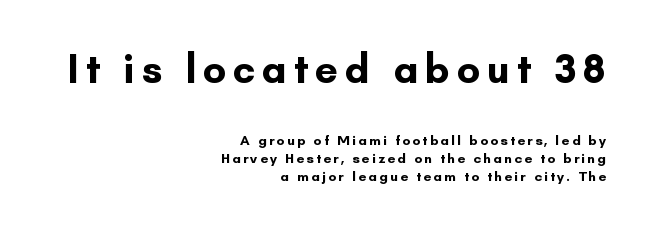
{"serif": "no", "italic": "no", "bold": "yes", "weight": "bold", "width": "normal", "stroke_contrast": "low", "x_height": "small", "monospaced": "no", "underline": "no", "align": "right", "line_spacing": "normal", "line_spacing_ratio": 1.31, "larger_block": "first", "size_ratio": 2.93, "glyph_px": 41}
